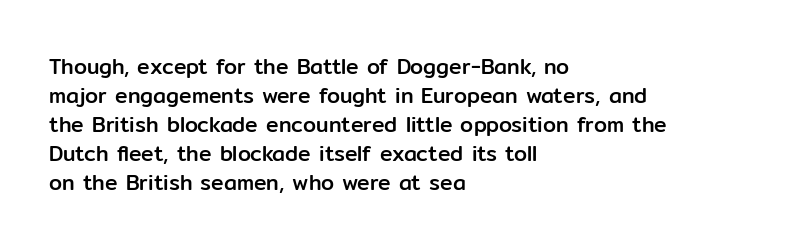
Q: Is the text italic (slanted)? A: No, it is upright.
Q: Is the text underlined? A: No.
Q: How is the paragraph aligned? A: Left-aligned.
Q: Is the spacing between letters normal or unusually wide? A: Normal.
Q: Is the spacing between lines tight, normal or loose? A: Normal.
